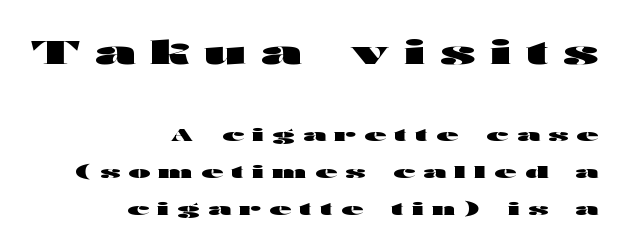
{"serif": "no", "italic": "no", "bold": "yes", "weight": "heavy", "width": "wide", "stroke_contrast": "high", "x_height": "medium", "monospaced": "no", "underline": "no", "align": "right", "line_spacing": "loose", "line_spacing_ratio": 2.06, "letter_spacing": "wide", "letter_spacing_em": 0.47, "larger_block": "first", "size_ratio": 1.78, "glyph_px": 32}
